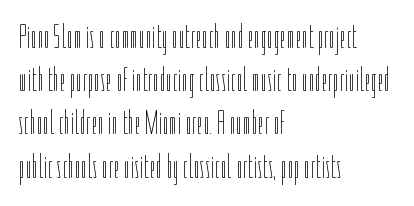
The image shows 33 px thin, condensed type, upright; set left-aligned, normal line spacing (1.31x), normal letter spacing, not underlined; low stroke contrast and a medium x-height.
